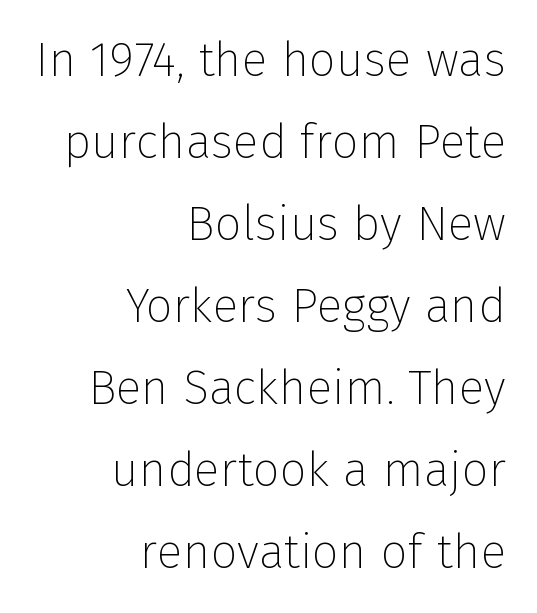
Heaviness? Minimal to ordinary, like unemphasized prose. Descender tails drop into unmarked territory. Spacing verdict: proportional, widths tailored to each character. The letters carry no serifs — their stems end cleanly without finishing strokes. Designer's note — italics off, roman on. Horizontally, the lines are justified to the trailing edge only.
